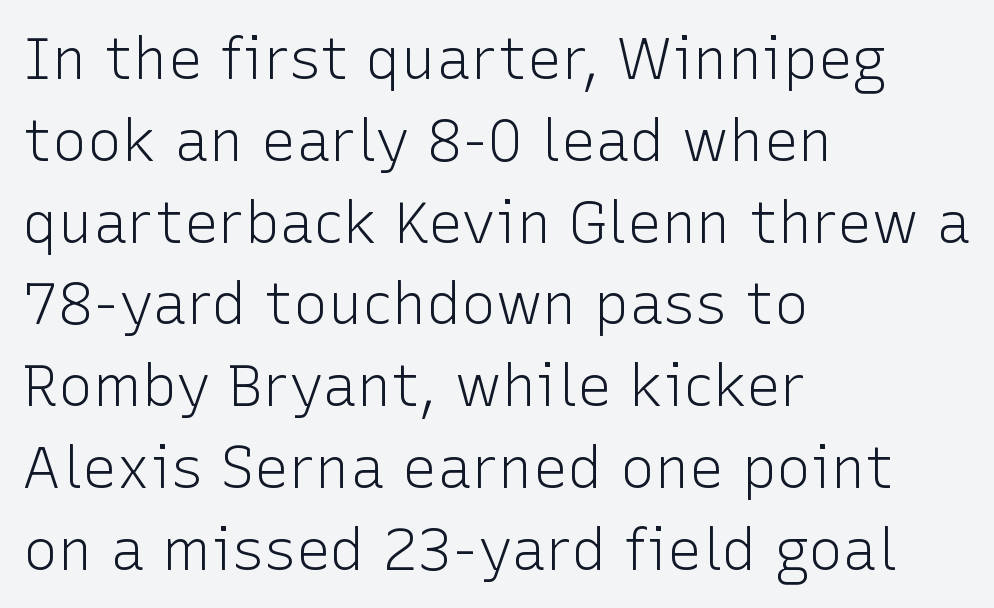
The image shows 58 px light sans-serif type, upright; set left-aligned, normal line spacing (1.41x), normal letter spacing, not underlined; low stroke contrast and a medium x-height.
